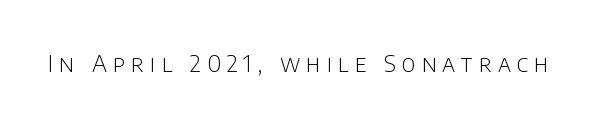
Type without underlining. Notice how the stems are strictly vertical — no italics here. Is the letter spacing exaggerated? Yes — the characters are pushed far apart. Heaviness? Minimal to ordinary, like unemphasized prose.
